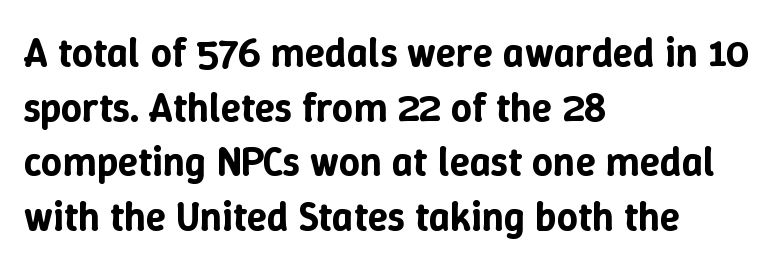
{"italic": "no", "width": "normal", "stroke_contrast": "low", "x_height": "medium", "monospaced": "no", "underline": "no", "align": "left", "line_spacing": "normal", "line_spacing_ratio": 1.33, "letter_spacing": "normal", "letter_spacing_em": 0.0, "glyph_px": 41}
